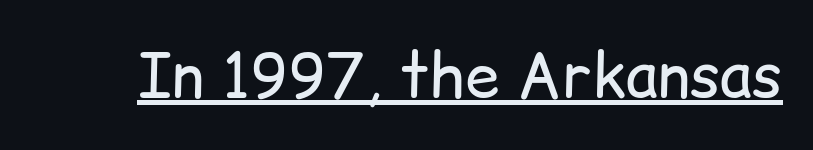
{"serif": "no", "italic": "no", "bold": "no", "weight": "regular", "width": "normal", "stroke_contrast": "low", "x_height": "medium", "monospaced": "no", "underline": "yes", "letter_spacing": "normal", "letter_spacing_em": 0.0, "glyph_px": 62}
